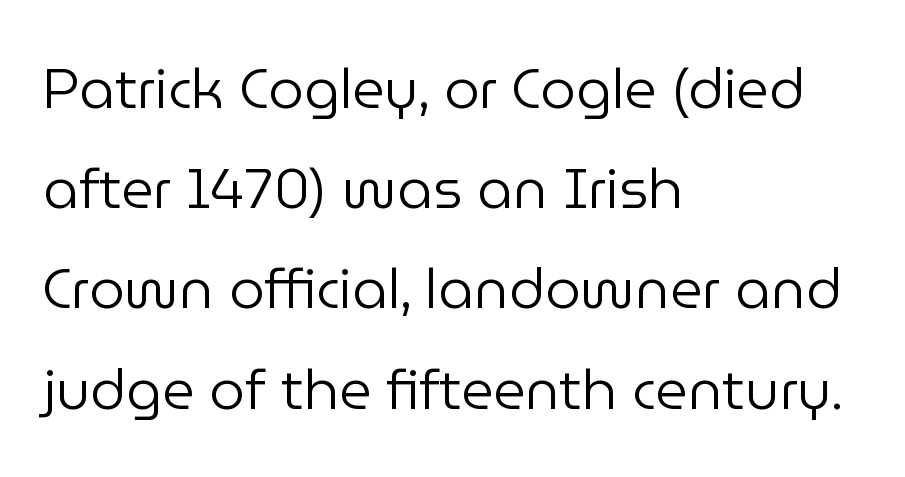
Vertical stems look standard width or narrower in stroke. The rendering shows plain stroke endings on the letterforms — a sans-serif design. Character widths vary here, with narrow letters taking less room than wide ones. Italic: no, the glyphs are upright roman.
